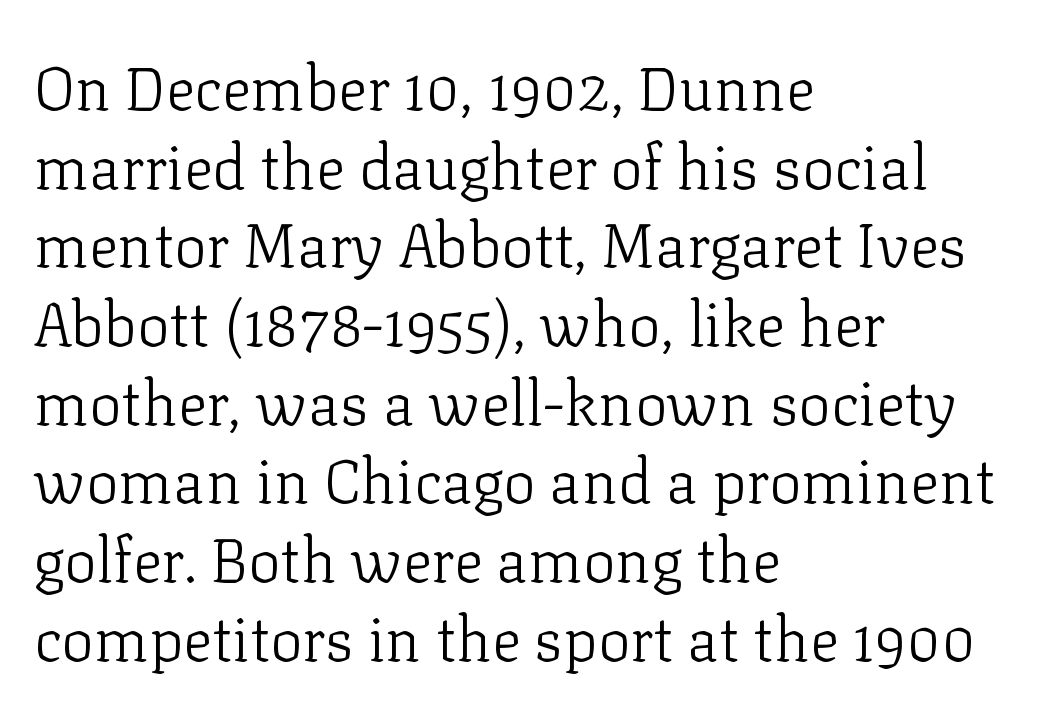
Q: Is the text bold? A: No.
Q: Is the text italic (slanted)? A: No, it is upright.
Q: Is the typeface a serif or a sans-serif typeface? A: Serif.
Q: Is the text underlined? A: No.
Q: How is the paragraph aligned? A: Left-aligned.
Q: Is the spacing between letters normal or unusually wide? A: Normal.
Q: Is the spacing between lines tight, normal or loose? A: Normal.
Q: Width (condensed, normal, or wide)? A: Normal.
Q: Stroke contrast? A: Low.
Q: x-height? A: Medium.
Q: Monospaced? A: No.
